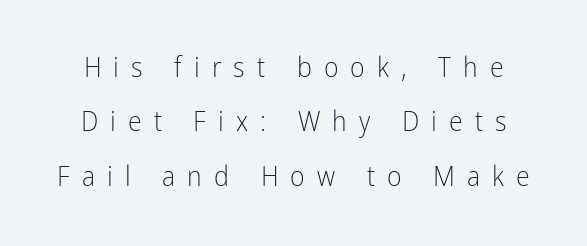
These lines were composed using upright roman letters. Caption: expanded tracking, letters set apart. Counters stay open thanks to moderate or lighter strokes. Think of a printed novel: that variable character pitch is what you see here.
